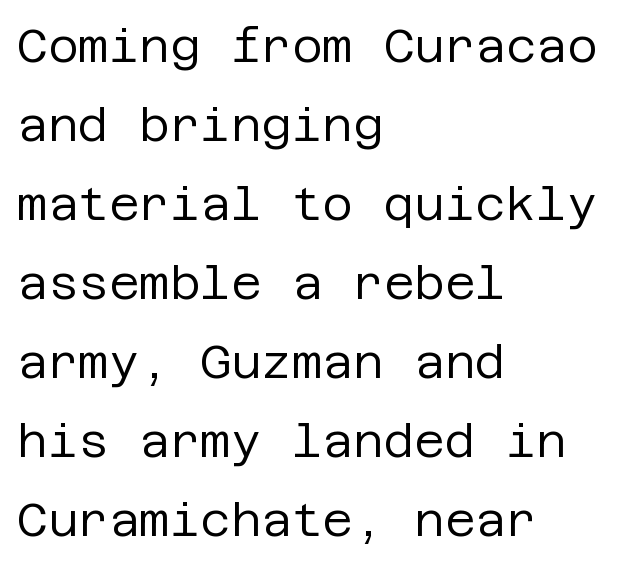
The image shows 47 px regular-weight sans-serif type, upright; set left-aligned, normal line spacing (1.68x), normal letter spacing, not underlined; low stroke contrast and a large x-height.
